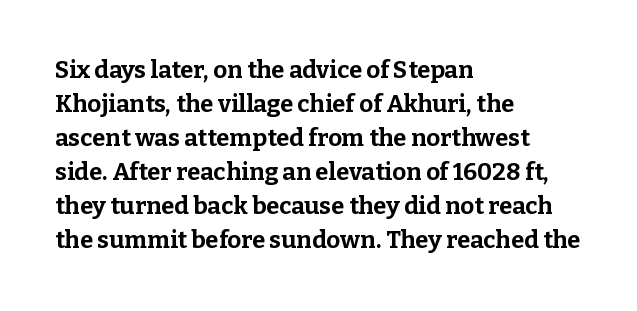
The passage shown stacks its lines at a standard gap. These lines keep a tight, regular rhythm from letter to letter. Descenders hang freely into open space. The sample has been set heavy, in full bold. Leftover space on each line is placed entirely after the last word. Nope, not italic — everything's standing straight.
